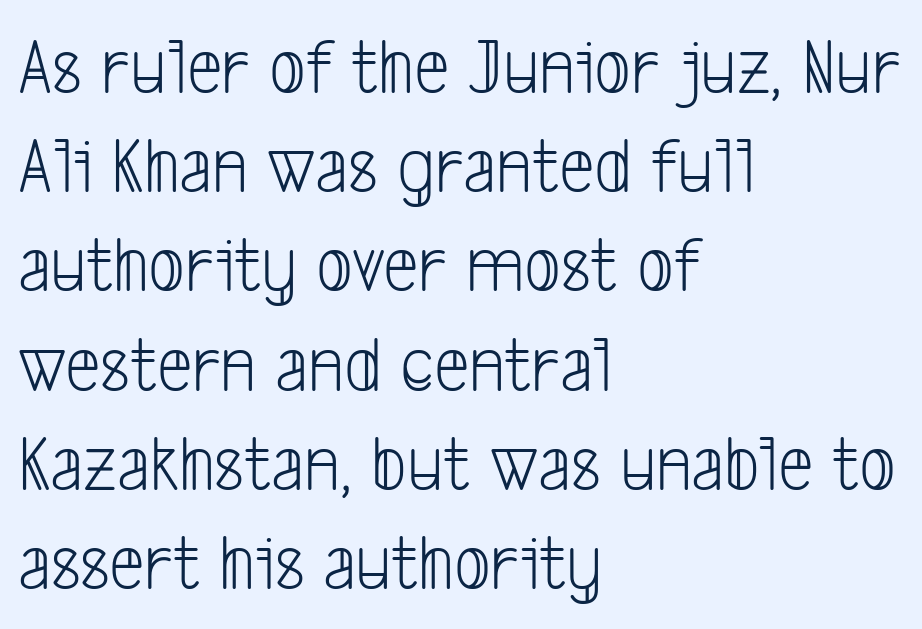
{"serif": "no", "bold": "no", "weight": "light", "width": "condensed", "stroke_contrast": "low", "x_height": "medium", "monospaced": "no", "underline": "no", "align": "left", "line_spacing_ratio": 1.24, "letter_spacing": "normal", "letter_spacing_em": 0.0, "glyph_px": 80}
